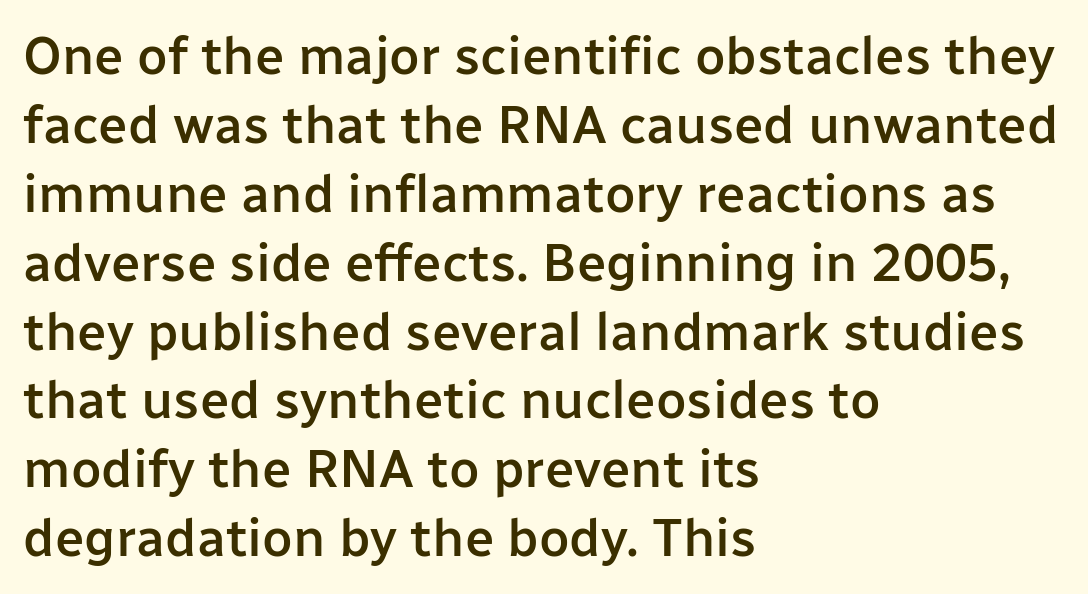
The image shows 53 px semibold sans-serif type, upright; set left-aligned, normal line spacing (1.3x), normal letter spacing, not underlined; low stroke contrast and a medium x-height.
